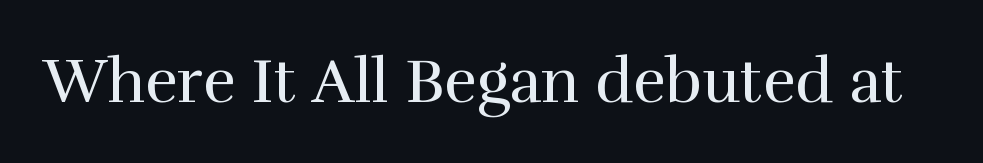
The image shows 62 px regular-weight serif type, upright; set normal letter spacing, not underlined; high stroke contrast and a medium x-height.
